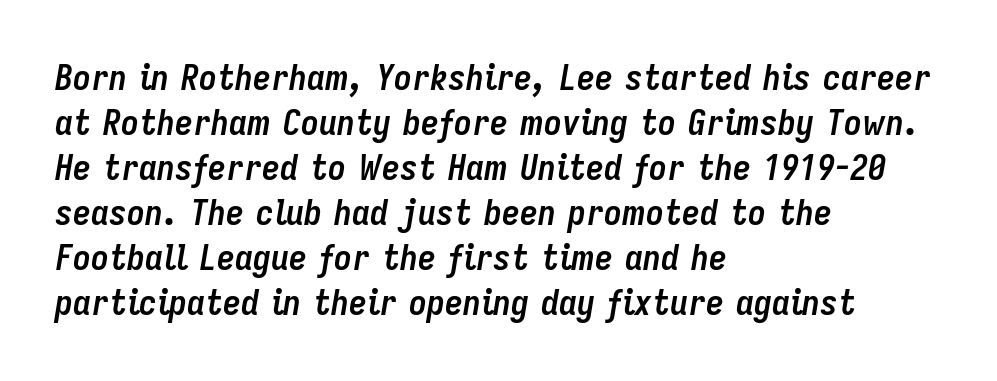
The image shows 36 px semibold, condensed type, italic (leaning right); set left-aligned, normal line spacing (1.25x), normal letter spacing, not underlined; low stroke contrast and a medium x-height.
